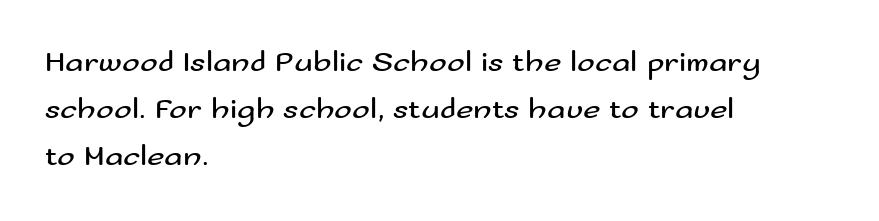
Looks like regular typesetting: each glyph gets only the width it needs. Is this a sans? Yes — the strokes have no serifs. If you measured baseline to baseline, you'd find a middling distance. Italic? Not at all — the glyphs are vertical.
